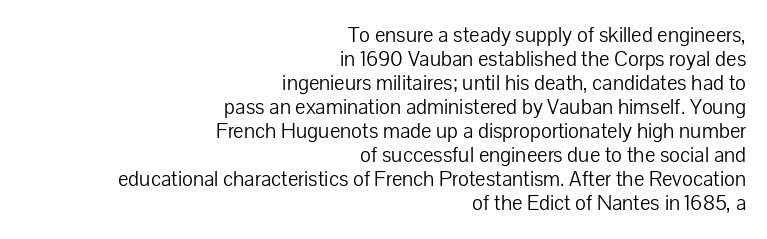
This sample is right-justified, so line beginnings fall wherever the words allow. The rendering uses a small line-height, squeezing the rows. The font's upright variant was chosen for this text. No heavy texture on the line: the type isn't bold. The string is rendered with underlining switched off. Observe the ordinary spacing: letters are neighbours, not strangers.
